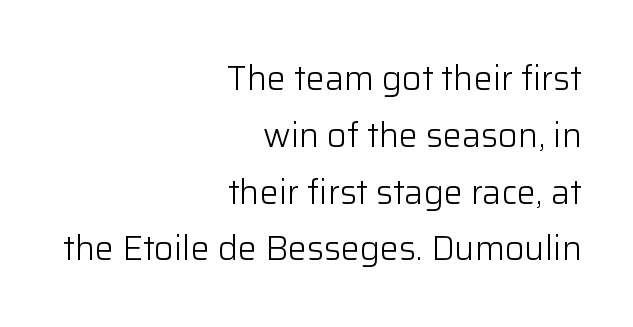
Q: Is the text bold? A: No.
Q: Is the text italic (slanted)? A: No, it is upright.
Q: Is the typeface a serif or a sans-serif typeface? A: Sans-serif.
Q: Is the text underlined? A: No.
Q: How is the paragraph aligned? A: Right-aligned.
Q: Is the spacing between letters normal or unusually wide? A: Normal.
Q: Is the spacing between lines tight, normal or loose? A: Normal.
Q: Width (condensed, normal, or wide)? A: Normal.
Q: Stroke contrast? A: Low.
Q: x-height? A: Medium.
Q: Monospaced? A: No.
